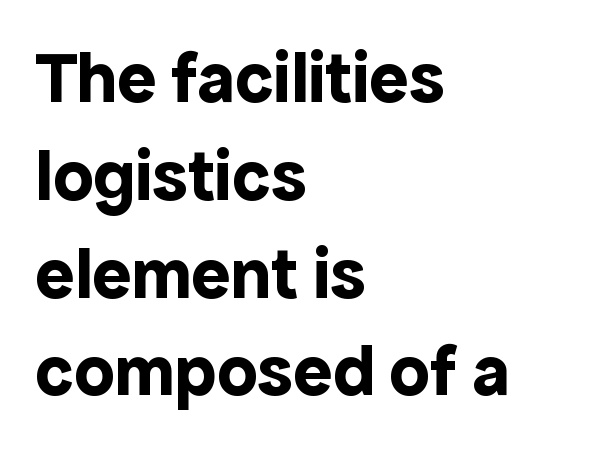
Q: Is the text bold? A: Yes.
Q: Is the text italic (slanted)? A: No, it is upright.
Q: Is the typeface a serif or a sans-serif typeface? A: Sans-serif.
Q: Is the text underlined? A: No.
Q: How is the paragraph aligned? A: Left-aligned.
Q: Is the spacing between letters normal or unusually wide? A: Normal.
Q: Is the spacing between lines tight, normal or loose? A: Normal.
Q: Width (condensed, normal, or wide)? A: Normal.
Q: x-height? A: Medium.
Q: Monospaced? A: No.
